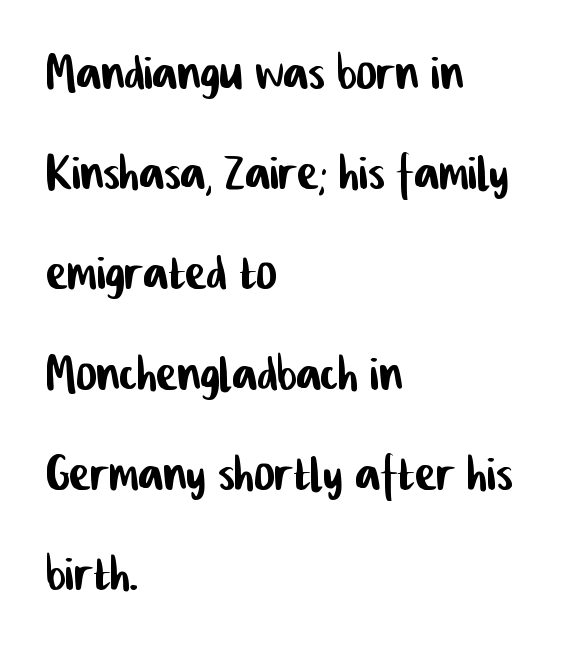
{"serif": "no", "width": "condensed", "stroke_contrast": "low", "x_height": "medium", "monospaced": "no", "underline": "no", "align": "left", "line_spacing": "normal", "line_spacing_ratio": 1.59, "letter_spacing": "normal", "letter_spacing_em": 0.0, "glyph_px": 63}
